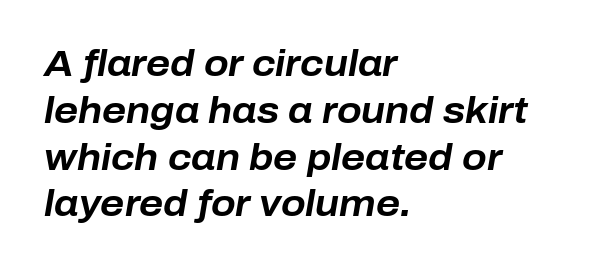
Q: Is the text bold? A: Yes.
Q: Is the text italic (slanted)? A: Yes, it leans right by about 10 degrees.
Q: Is the text underlined? A: No.
Q: How is the paragraph aligned? A: Left-aligned.
Q: Is the spacing between letters normal or unusually wide? A: Normal.
Q: Is the spacing between lines tight, normal or loose? A: Normal.
Q: Width (condensed, normal, or wide)? A: Normal.
Q: Stroke contrast? A: Low.
Q: x-height? A: Medium.
Q: Monospaced? A: No.
